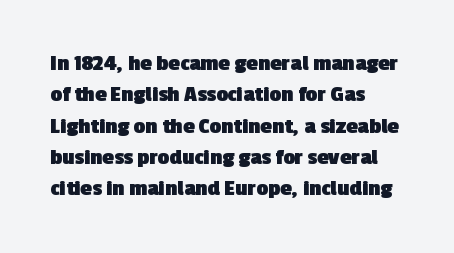
Observe the ordinary spacing: letters are neighbours, not strangers. Is the block centered? No — it sits flush against the left margin. Regular leading. Descender tails drop into unmarked territory. Heavy-handed strokes throughout: this text is bold.
